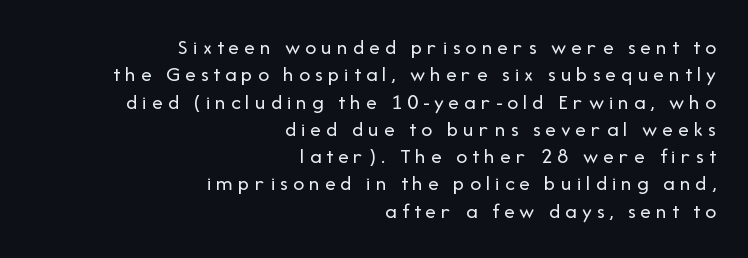
The image shows 22 px text type, upright; set right-aligned, line spacing 1.24x, unusually wide letter spacing (+0.22 em), not underlined.
